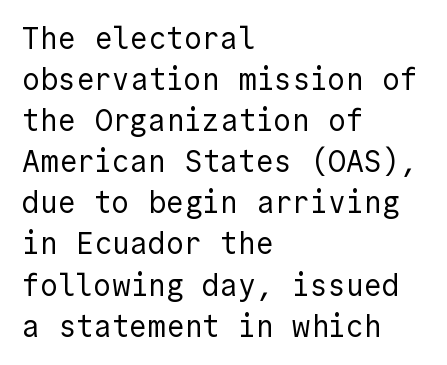
Here the glyphs are tracked normally, forming tight word shapes. Only glyphs here, with clear space below each row. Posture: straight, roman, zero tilt. The rendering shows plain stroke endings on the letterforms — a sans-serif design.
